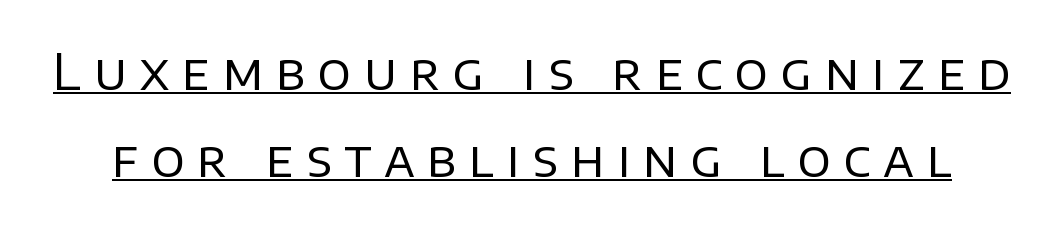
Q: Is the text bold? A: No.
Q: Is the text italic (slanted)? A: No, it is upright.
Q: Is the typeface a serif or a sans-serif typeface? A: Sans-serif.
Q: Is the text underlined? A: Yes.
Q: Is the spacing between letters normal or unusually wide? A: Unusually wide.
Q: Width (condensed, normal, or wide)? A: Normal.
Q: Stroke contrast? A: Low.
Q: x-height? A: Large.
Q: Monospaced? A: No.
